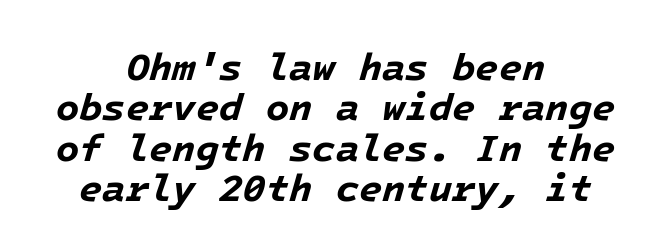
Q: Is the text bold? A: Yes.
Q: Is the text italic (slanted)? A: Yes, it leans right by about 16 degrees.
Q: Is the text underlined? A: No.
Q: How is the paragraph aligned? A: Centered.
Q: Is the spacing between letters normal or unusually wide? A: Normal.
Q: Is the spacing between lines tight, normal or loose? A: Tight.
Q: Width (condensed, normal, or wide)? A: Normal.
Q: Stroke contrast? A: Low.
Q: x-height? A: Medium.
